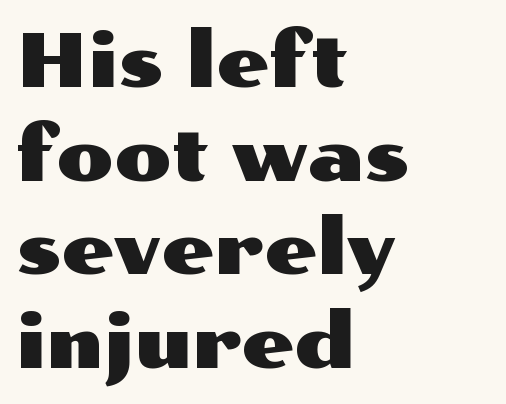
Q: Is the text italic (slanted)? A: No, it is upright.
Q: Is the typeface a serif or a sans-serif typeface? A: Sans-serif.
Q: Is the text underlined? A: No.
Q: How is the paragraph aligned? A: Left-aligned.
Q: Is the spacing between letters normal or unusually wide? A: Normal.
Q: Is the spacing between lines tight, normal or loose? A: Normal.
Q: Width (condensed, normal, or wide)? A: Wide.
Q: Stroke contrast? A: Medium.
Q: x-height? A: Medium.
Q: Monospaced? A: No.
